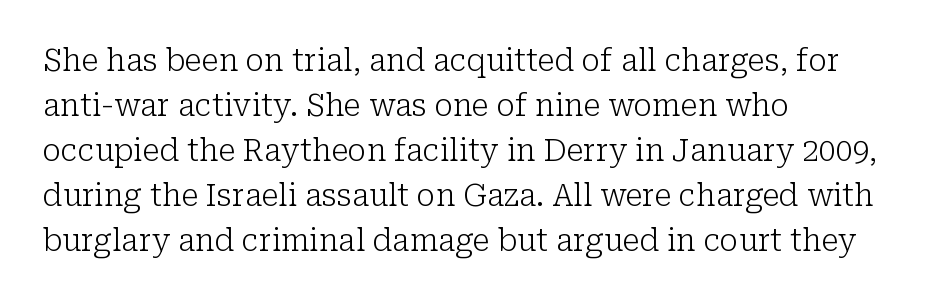
The strip under each line holds only bare page. All the whitespace from short lines collects on the right. Unlike italic type, these characters show no tilt at all. The passage shown is typeset with a serif family. No extra tracking has been applied to these lines. Honestly, the row spacing looks completely unremarkable.
